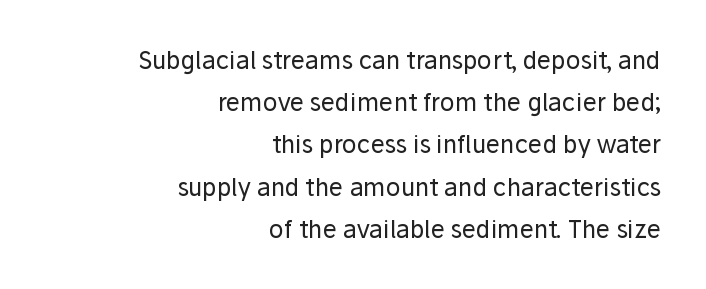
{"italic": "no", "bold": "no", "underline": "no", "align": "right", "line_spacing_ratio": 1.76, "letter_spacing": "normal", "letter_spacing_em": 0.0, "glyph_px": 24}
